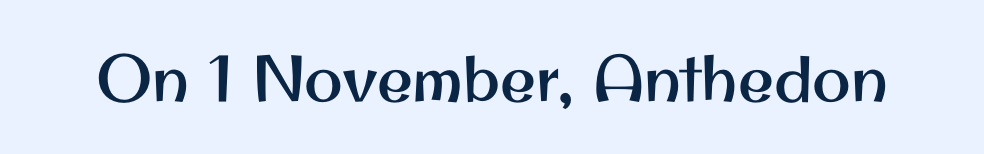
The image shows 65 px sans-serif type, upright; set normal letter spacing, not underlined; medium stroke contrast and a small x-height.
